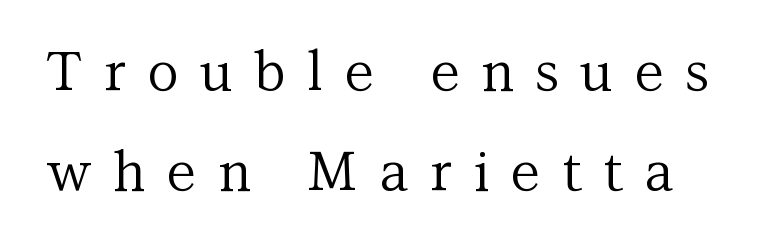
The passage shown is not bold in any degree. Upright lettering throughout. Small tapered or slab feet sit at the stroke ends, so this counts as serif. Looks like regular typesetting: each glyph gets only the width it needs. Compared with typical body copy, the letter spacing here is much looser. The strip under each line holds only bare page.
